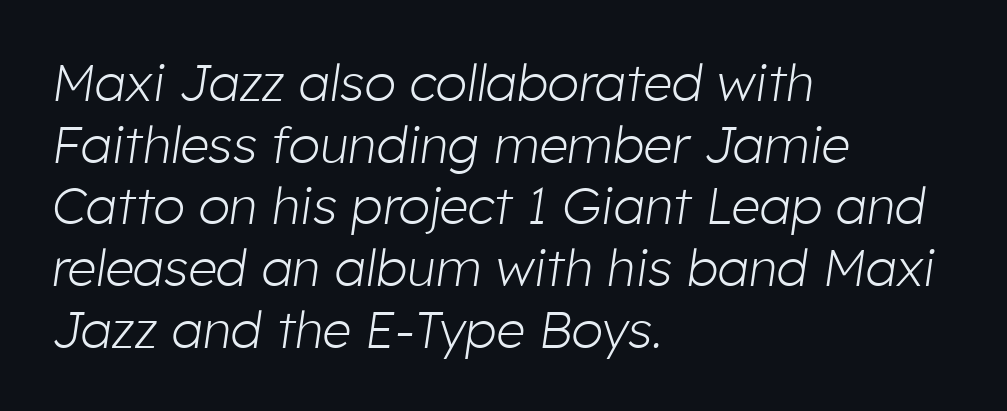
{"italic": "yes", "lean": "right", "slant_degrees": 8, "bold": "no", "weight": "light", "width": "normal", "stroke_contrast": "low", "x_height": "medium", "monospaced": "no", "underline": "no", "align": "left", "line_spacing_ratio": 1.21, "letter_spacing": "normal", "letter_spacing_em": 0.0, "glyph_px": 51}
